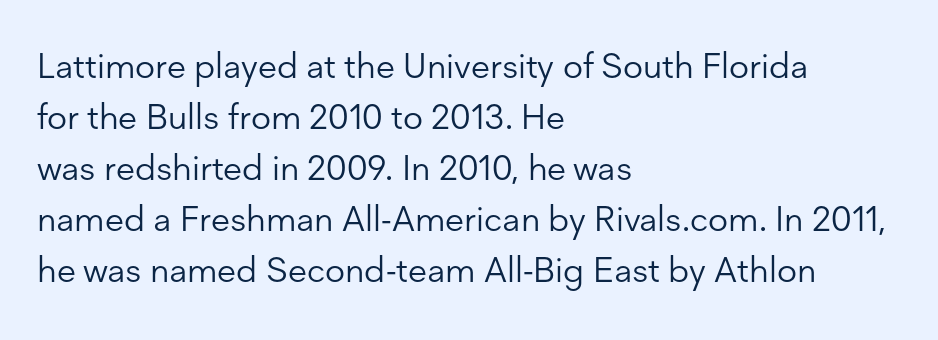
The font's upright variant was chosen for this text. Alignment: flush left. Stroke terminals: plain, sans-serif. These lines sit exactly where default settings would place them. The characters are drawn with everyday or finer stroke widths. The baseline area is clear.
